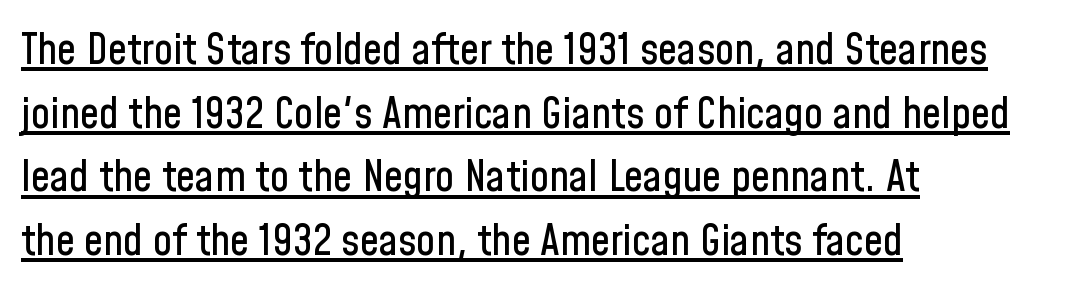
Proportional: the letters do not fall into vertical columns. Rows of type keep a routine distance in the vertical direction. Descenders here cross a horizontal rule under the line. No italicization has been applied; the sample stays upright. Serif or sans? Sans — the stroke terminals are bare. The compositor pushed each line to the left boundary.
